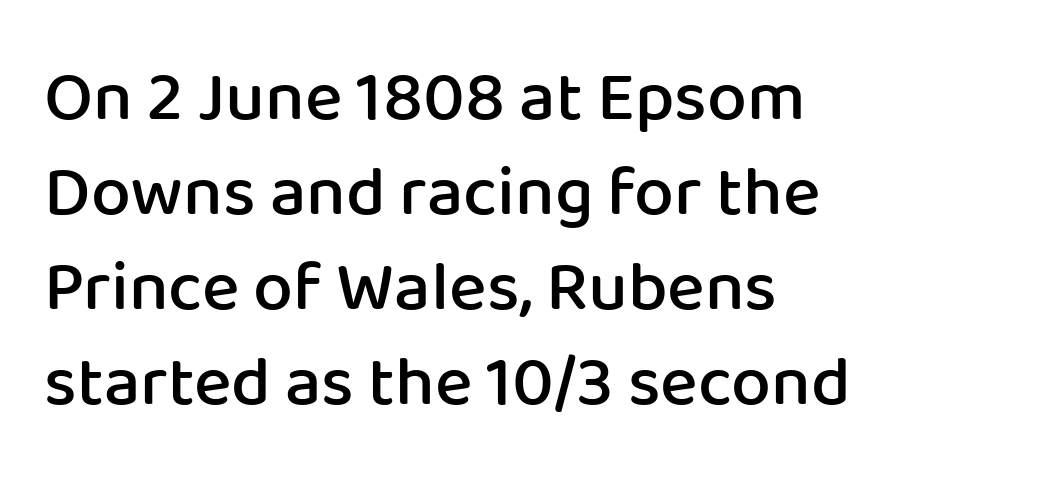
Q: Is the text bold? A: Semi-bold.
Q: Is the text italic (slanted)? A: No, it is upright.
Q: Is the typeface a serif or a sans-serif typeface? A: Sans-serif.
Q: Is the text underlined? A: No.
Q: How is the paragraph aligned? A: Left-aligned.
Q: Is the spacing between letters normal or unusually wide? A: Normal.
Q: Is the spacing between lines tight, normal or loose? A: Normal.
Q: Width (condensed, normal, or wide)? A: Normal.
Q: Stroke contrast? A: Low.
Q: x-height? A: Medium.
Q: Monospaced? A: No.
